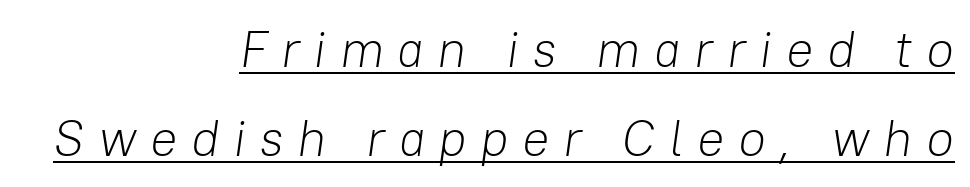
{"italic": "yes", "lean": "right", "slant_degrees": 8, "bold": "no", "weight": "light", "width": "normal", "stroke_contrast": "low", "x_height": "medium", "monospaced": "no", "underline": "yes", "align": "right", "line_spacing_ratio": 1.75, "letter_spacing": "wide", "letter_spacing_em": 0.26, "glyph_px": 51}
